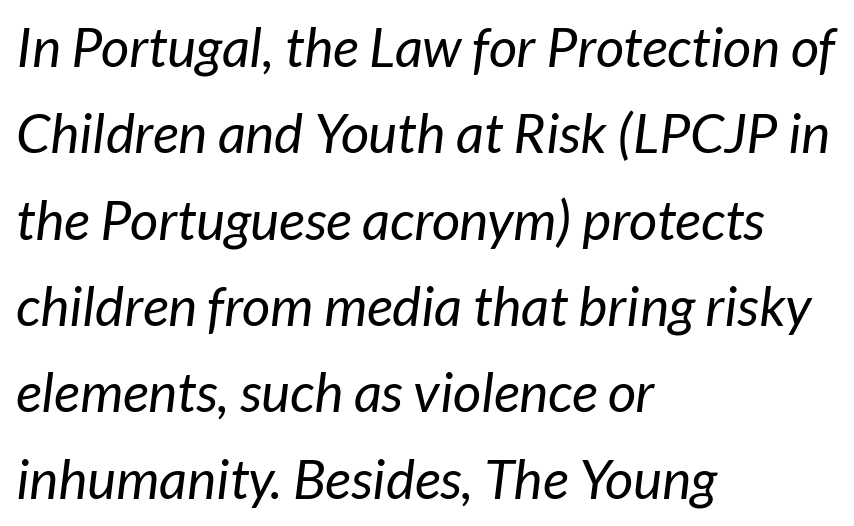
Q: Is the text bold? A: No.
Q: Is the typeface a serif or a sans-serif typeface? A: Sans-serif.
Q: Is the text underlined? A: No.
Q: How is the paragraph aligned? A: Left-aligned.
Q: Is the spacing between letters normal or unusually wide? A: Normal.
Q: Is the spacing between lines tight, normal or loose? A: Normal.
Q: Width (condensed, normal, or wide)? A: Normal.
Q: Stroke contrast? A: Low.
Q: x-height? A: Medium.
Q: Monospaced? A: No.
